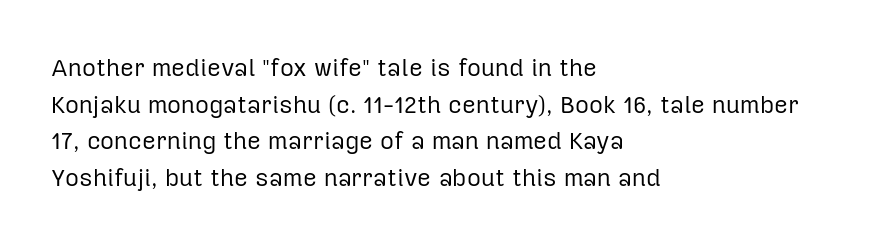
Standard letterfit; no display-style spreading of the glyphs. No chunkiness to these letters — they're not bold. This is roman type, the default non-slanted kind. Does the copy run flush right? No — it runs flush left.
